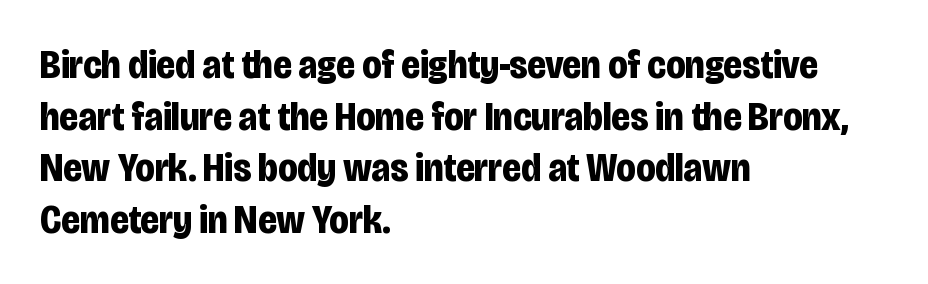
The face used here has the dense, thick strokes of a bold. Tracking value appears to be zero — textbook default spacing. Tall strokes in this sample are plumb rather than angled. You can tell from the bare stems that sans-serif type was used. Here the designer chose a conventional face with non-uniform glyph widths.
